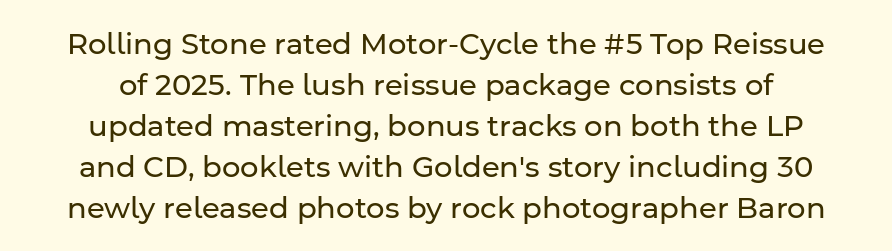
{"serif": "no", "italic": "no", "bold": "no", "weight": "regular", "width": "normal", "stroke_contrast": "low", "x_height": "medium", "monospaced": "no", "underline": "no", "align": "center", "line_spacing": "normal", "line_spacing_ratio": 1.41, "letter_spacing": "normal", "letter_spacing_em": 0.0, "glyph_px": 29}
